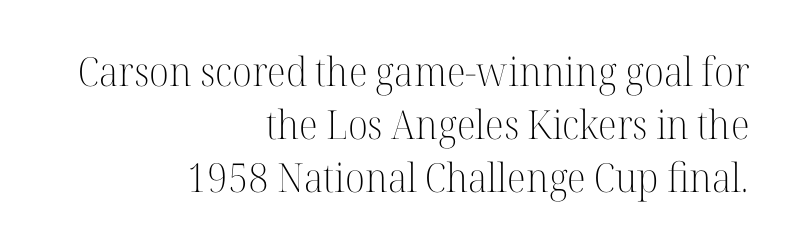
Q: Is the text bold? A: No.
Q: Is the text italic (slanted)? A: No, it is upright.
Q: Is the typeface a serif or a sans-serif typeface? A: Serif.
Q: Is the text underlined? A: No.
Q: How is the paragraph aligned? A: Right-aligned.
Q: Is the spacing between letters normal or unusually wide? A: Normal.
Q: Is the spacing between lines tight, normal or loose? A: Normal.
Q: Width (condensed, normal, or wide)? A: Normal.
Q: Stroke contrast? A: High.
Q: x-height? A: Medium.
Q: Monospaced? A: No.
